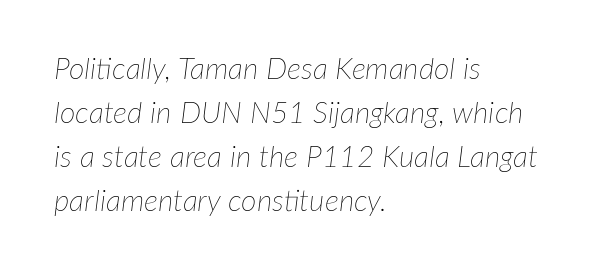
{"italic": "yes", "lean": "right", "slant_degrees": 7, "bold": "no", "weight": "thin", "width": "normal", "stroke_contrast": "low", "x_height": "medium", "monospaced": "no", "underline": "no", "align": "left", "line_spacing": "normal", "line_spacing_ratio": 1.47, "letter_spacing": "normal", "letter_spacing_em": 0.0, "glyph_px": 30}
